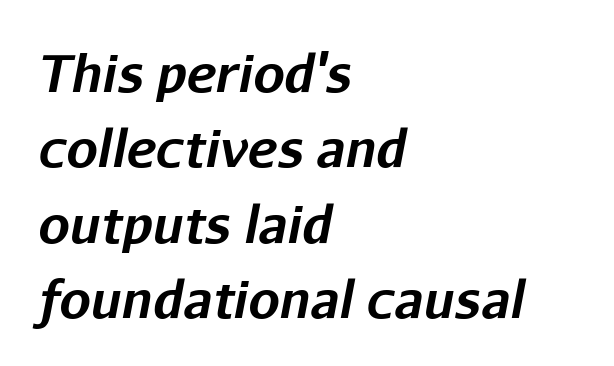
The space between consecutive lines is moderate. The foot of each line stays bare and open. Typographic density is high because the face is bold. Think of a printed novel: that variable character pitch is what you see here. Does extra space separate the letters? No, they use regular spacing.
